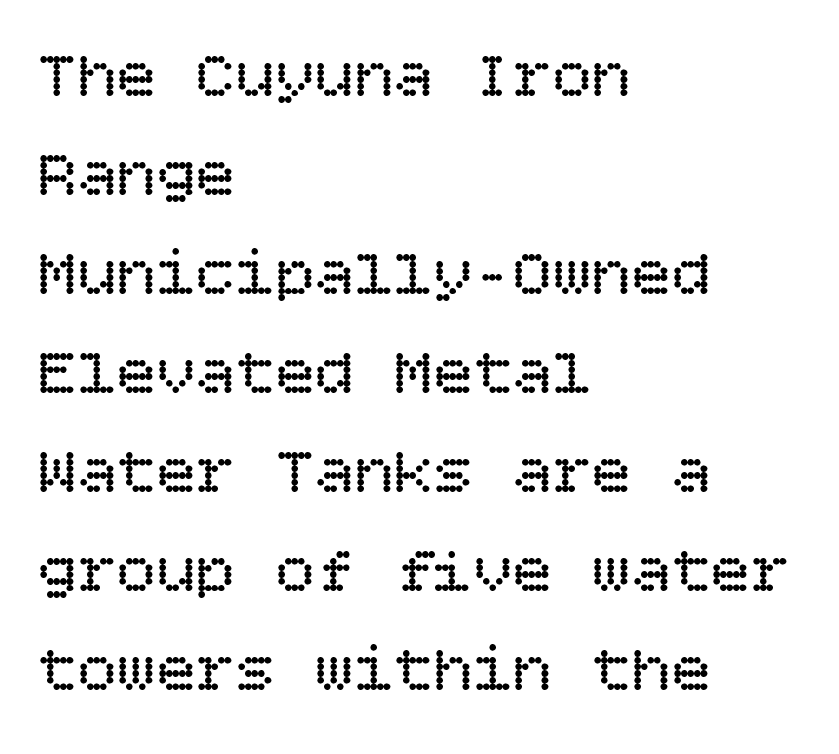
Q: Is the text bold? A: No.
Q: Is the text italic (slanted)? A: No, it is upright.
Q: Is the text underlined? A: No.
Q: How is the paragraph aligned? A: Left-aligned.
Q: Is the spacing between letters normal or unusually wide? A: Normal.
Q: Is the spacing between lines tight, normal or loose? A: Normal.
Q: Width (condensed, normal, or wide)? A: Normal.
Q: Stroke contrast? A: Low.
Q: x-height? A: Large.
